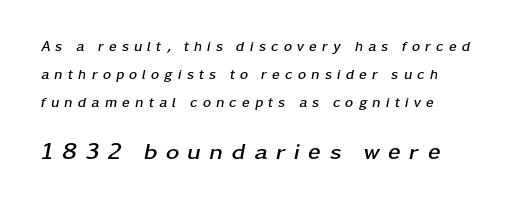
{"italic": "yes", "lean": "right", "slant_degrees": 11, "bold": "yes", "underline": "no", "align": "left", "line_spacing": "loose", "line_spacing_ratio": 1.99, "letter_spacing": "wide", "letter_spacing_em": 0.36, "larger_block": "second", "size_ratio": 1.64, "glyph_px": 23}
